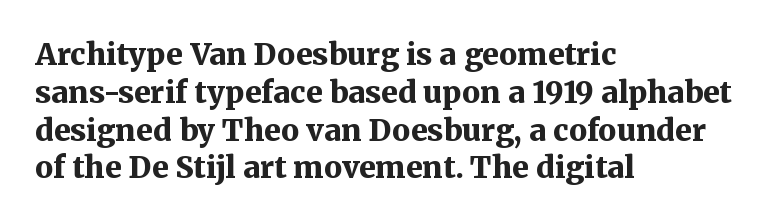
Proportional: the letters do not fall into vertical columns. The letterforms sit shoulder to shoulder at normal distance. Posture: upright roman. This block has exactly the height ordinary leading produces. Each row of text sits above clean, open space.
